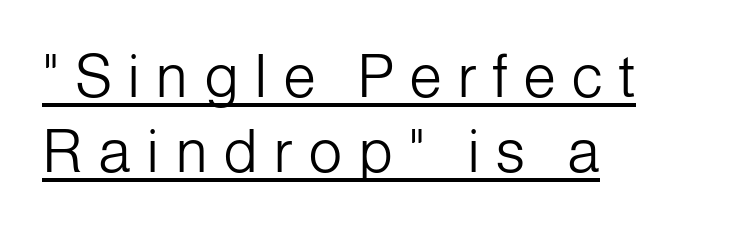
{"serif": "no", "italic": "no", "bold": "no", "weight": "light", "width": "normal", "stroke_contrast": "low", "x_height": "medium", "monospaced": "no", "underline": "yes", "align": "left", "line_spacing": "normal", "line_spacing_ratio": 1.25, "letter_spacing": "wide", "letter_spacing_em": 0.25, "glyph_px": 60}
